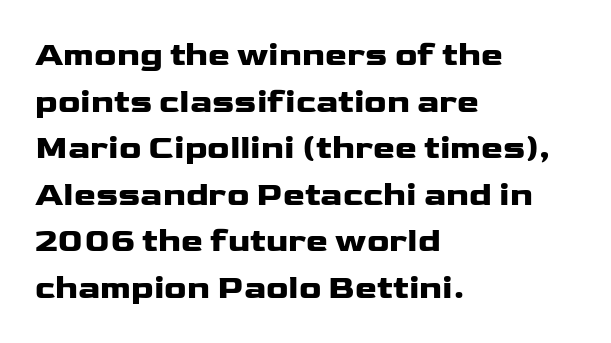
{"serif": "no", "italic": "no", "bold": "yes", "weight": "heavy", "width": "wide", "stroke_contrast": "low", "x_height": "medium", "monospaced": "no", "underline": "no", "align": "left", "line_spacing": "normal", "line_spacing_ratio": 1.41, "letter_spacing": "normal", "letter_spacing_em": 0.0, "glyph_px": 33}
